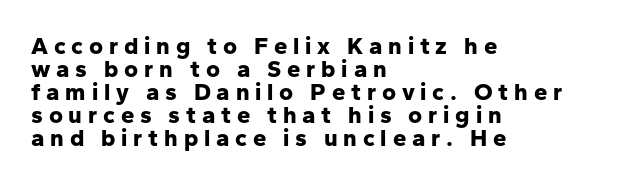
{"italic": "no", "bold": "yes", "underline": "no", "align": "left", "line_spacing": "tight", "line_spacing_ratio": 0.96, "letter_spacing": "wide", "letter_spacing_em": 0.24, "glyph_px": 24}
